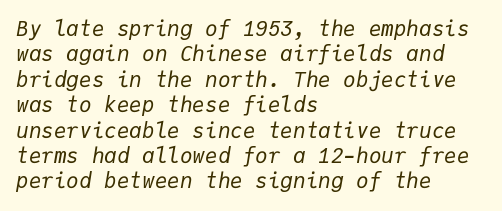
{"italic": "yes", "lean": "right", "slant_degrees": 9, "bold": "no", "underline": "no", "align": "left", "line_spacing_ratio": 1.21, "letter_spacing": "normal", "letter_spacing_em": 0.0, "glyph_px": 21}
